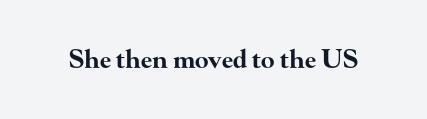
{"italic": "no", "bold": "yes", "underline": "no", "letter_spacing": "normal", "letter_spacing_em": 0.0, "glyph_px": 25}
